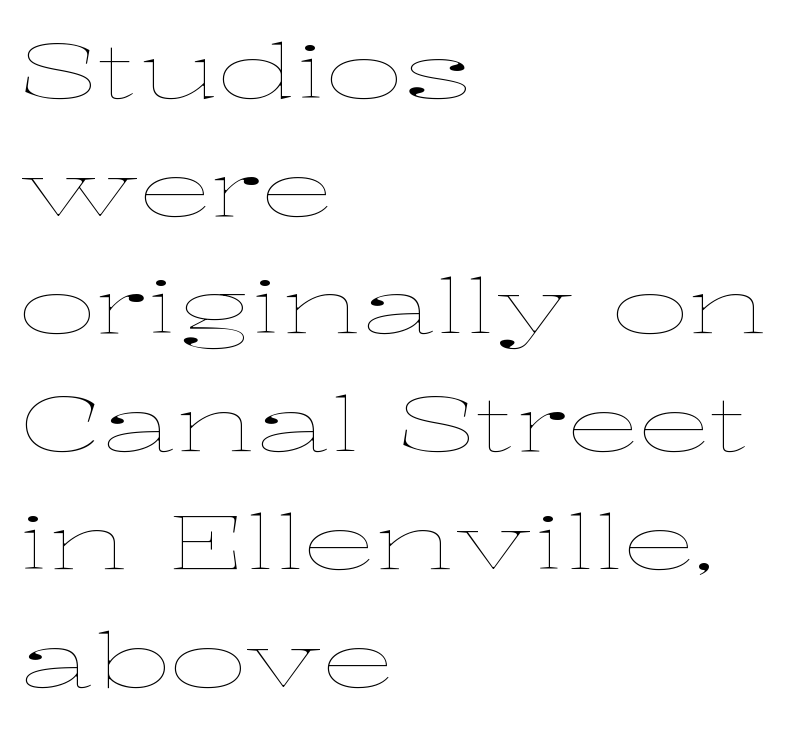
Q: Is the text bold? A: No.
Q: Is the text italic (slanted)? A: No, it is upright.
Q: Is the text underlined? A: No.
Q: How is the paragraph aligned? A: Left-aligned.
Q: Is the spacing between letters normal or unusually wide? A: Normal.
Q: Is the spacing between lines tight, normal or loose? A: Normal.
Q: Width (condensed, normal, or wide)? A: Wide.
Q: Stroke contrast? A: Low.
Q: x-height? A: Medium.
Q: Monospaced? A: No.
